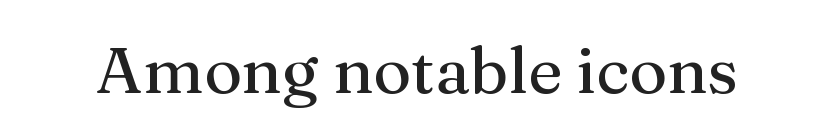
The rendering uses natural spacing where letterforms have individual widths. In terms of letterspacing, this is plain default setting. Posture: upright roman. Quick note: underline off. The designer went with a serif here, giving each stem small feet.
